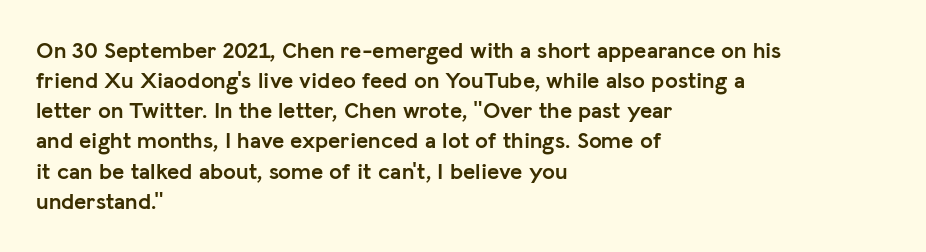
Does extra space separate the letters? No, they use regular spacing. The passage is arranged the way most books set body copy — flush left. Successive baselines arrive at the customary interval. Posture: upright roman. Is the type bold? Yes — the strokes are clearly thick and heavy.
